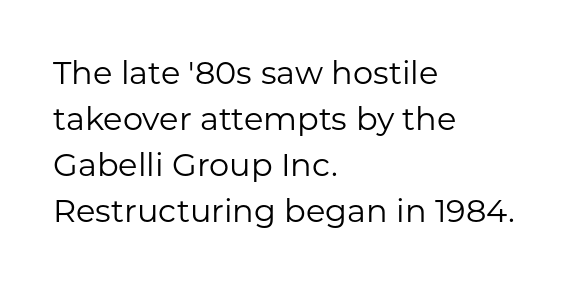
The image shows 32 px regular-weight sans-serif type, upright; set left-aligned, normal line spacing (1.44x), normal letter spacing, not underlined; low stroke contrast and a medium x-height.
